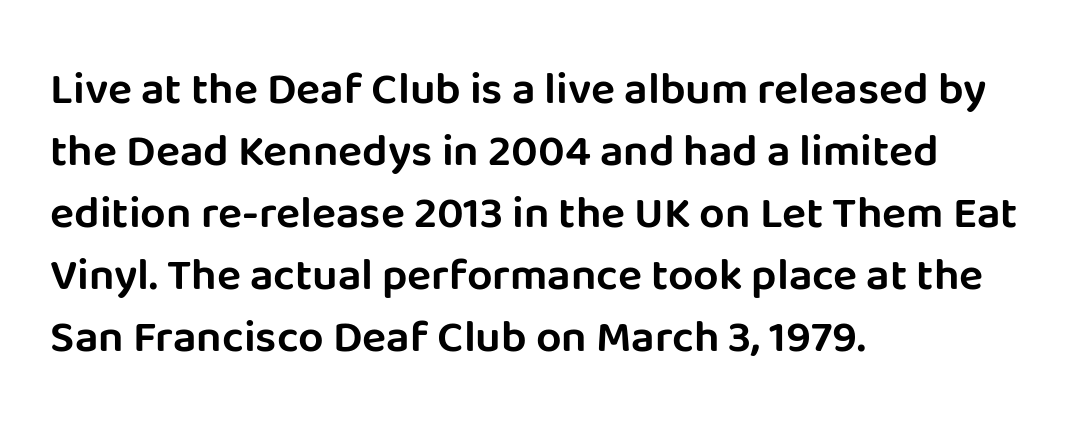
{"serif": "no", "italic": "no", "width": "normal", "stroke_contrast": "low", "x_height": "large", "monospaced": "no", "underline": "no", "align": "left", "line_spacing": "normal", "line_spacing_ratio": 1.38, "letter_spacing": "normal", "letter_spacing_em": 0.0, "glyph_px": 45}
